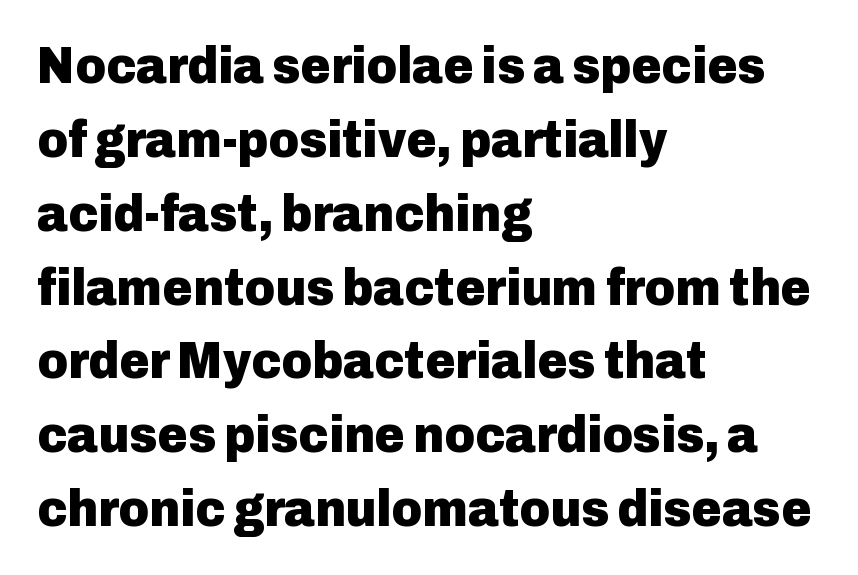
{"serif": "no", "italic": "no", "bold": "yes", "weight": "heavy", "width": "normal", "stroke_contrast": "low", "x_height": "medium", "monospaced": "no", "underline": "no", "align": "left", "line_spacing": "normal", "line_spacing_ratio": 1.42, "letter_spacing": "normal", "letter_spacing_em": 0.0, "glyph_px": 52}
